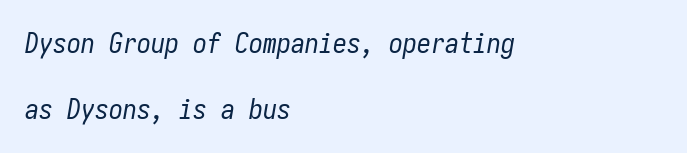
One-word summary of the alignment: left. Each stroke keeps to a modest, everyday thickness or less. Summary of vertical rhythm: relaxed, with wide interline spacing. Descenders hang freely into open space. The tracking reads as untouched default to a designer's eye.
